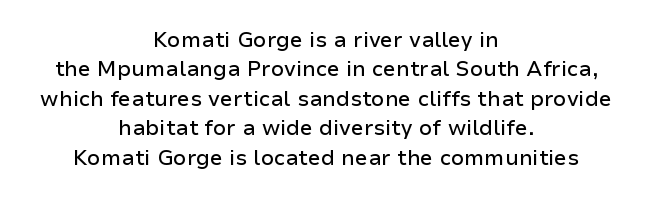
Q: Is the text italic (slanted)? A: No, it is upright.
Q: Is the text underlined? A: No.
Q: How is the paragraph aligned? A: Centered.
Q: Is the spacing between letters normal or unusually wide? A: Normal.
Q: Is the spacing between lines tight, normal or loose? A: Normal.
